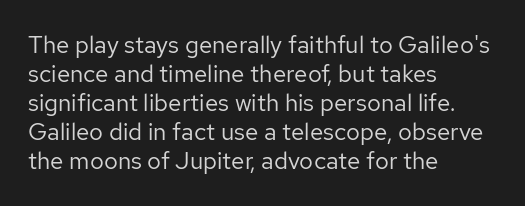
The image shows 24 px text type, upright; set left-aligned, line spacing 1.21x, normal letter spacing, not underlined.
